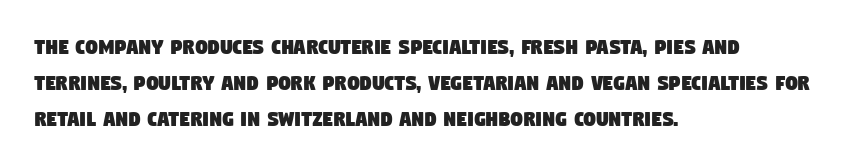
The space between consecutive lines is moderate. The typesetter chose a ragged-right arrangement here. Words appear dense and cohesive because spacing is normal. Letters rest on an invisible, unmarked baseline.
